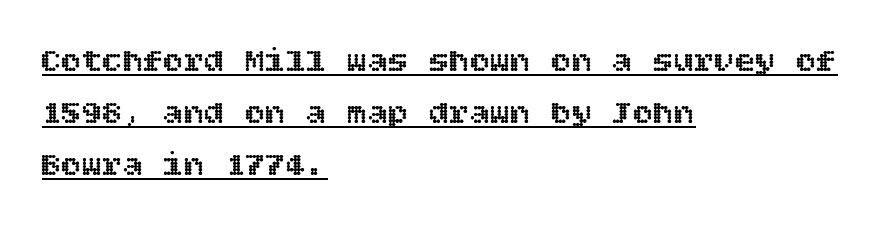
The image shows 34 px text type, upright; set left-aligned, normal line spacing (1.53x), normal letter spacing, underlined; a large x-height.
